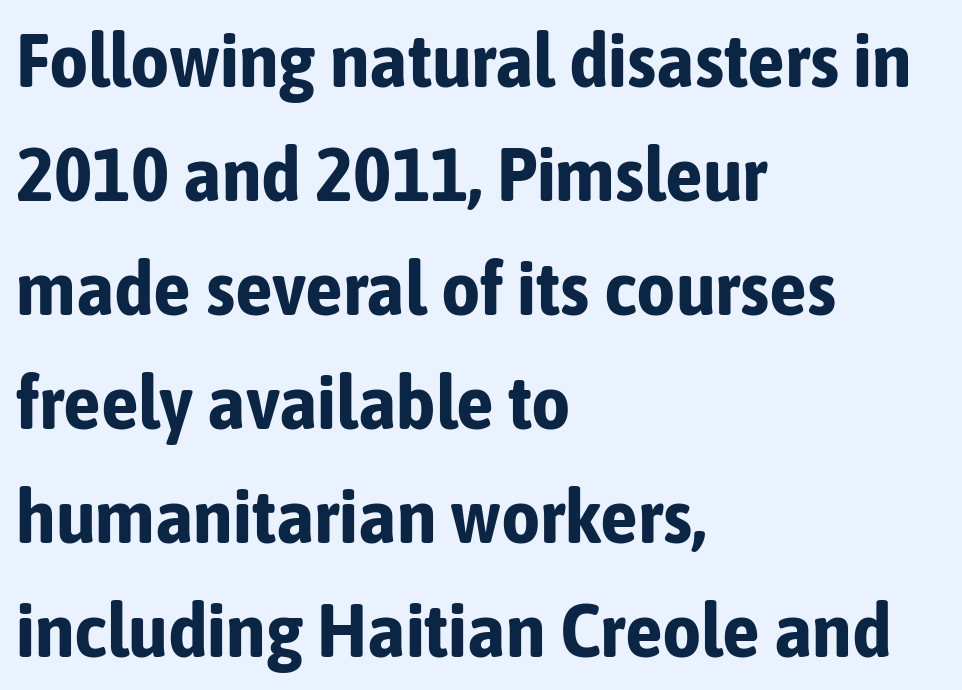
Q: Is the text bold? A: Yes.
Q: Is the text italic (slanted)? A: No, it is upright.
Q: Is the typeface a serif or a sans-serif typeface? A: Sans-serif.
Q: Is the text underlined? A: No.
Q: How is the paragraph aligned? A: Left-aligned.
Q: Is the spacing between letters normal or unusually wide? A: Normal.
Q: Is the spacing between lines tight, normal or loose? A: Normal.
Q: Width (condensed, normal, or wide)? A: Condensed.
Q: Stroke contrast? A: Low.
Q: x-height? A: Medium.
Q: Monospaced? A: No.
